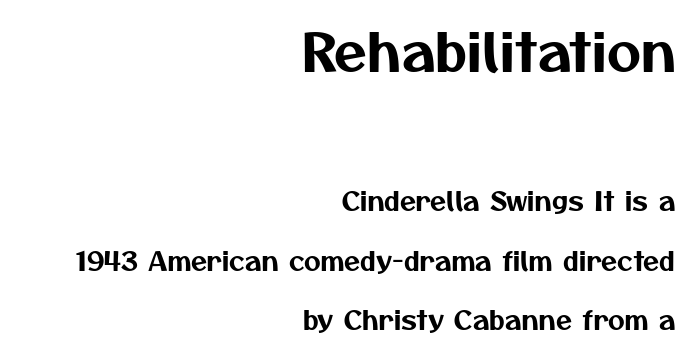
Q: Is the typeface a serif or a sans-serif typeface? A: Sans-serif.
Q: Is the text underlined? A: No.
Q: How is the paragraph aligned? A: Right-aligned.
Q: Is the spacing between letters normal or unusually wide? A: Normal.
Q: Is the spacing between lines tight, normal or loose? A: Loose.
Q: Which block of text is set in a larger size, the first (top) or the second (bottom)? A: The first (top) one.
Q: Width (condensed, normal, or wide)? A: Normal.
Q: Stroke contrast? A: Medium.
Q: x-height? A: Medium.
Q: Monospaced? A: No.
